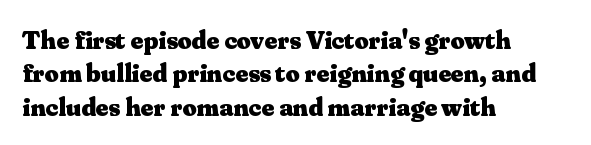
There is no visible air inserted between adjacent glyphs. Compared with a centered layout, this one pins lines to the left instead. The strokes are fattened all the way to bold. A typesetter would mark this as roman, not italic. The words here are not underlined.
